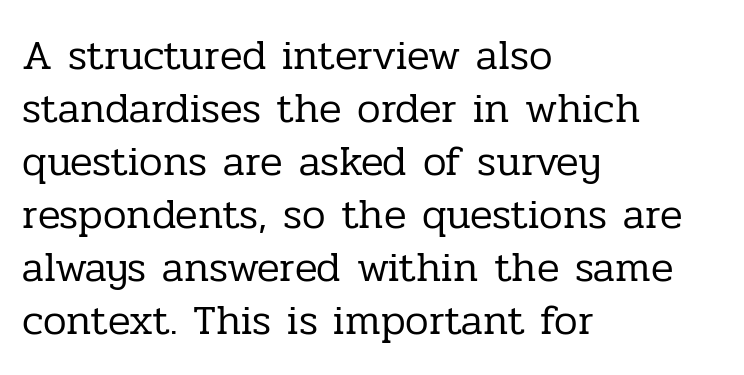
The image shows 42 px regular-weight serif type, upright; set left-aligned, normal line spacing (1.26x), normal letter spacing, not underlined; low stroke contrast and a medium x-height.
